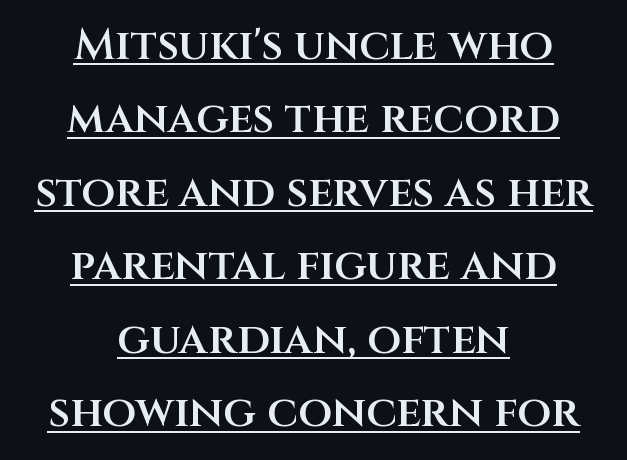
Q: Is the text bold? A: Semi-bold.
Q: Is the text italic (slanted)? A: No, it is upright.
Q: Is the typeface a serif or a sans-serif typeface? A: Sans-serif.
Q: Is the text underlined? A: Yes.
Q: How is the paragraph aligned? A: Centered.
Q: Is the spacing between letters normal or unusually wide? A: Normal.
Q: Is the spacing between lines tight, normal or loose? A: Normal.
Q: Width (condensed, normal, or wide)? A: Normal.
Q: Stroke contrast? A: Medium.
Q: x-height? A: Large.
Q: Monospaced? A: No.
